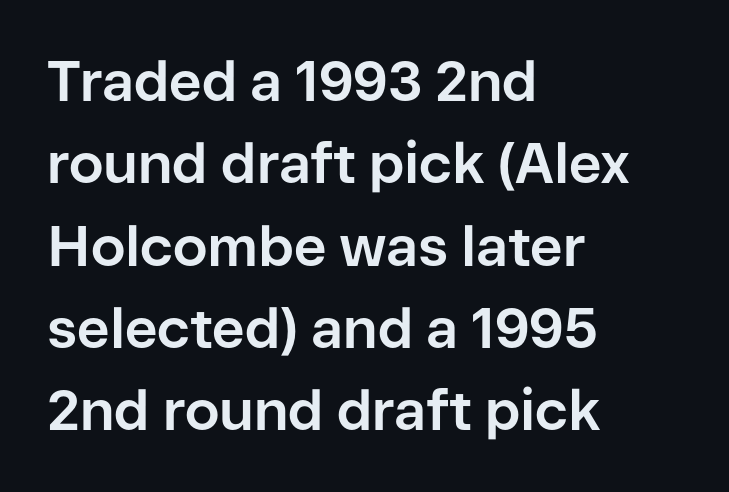
Its strokes are broad and dark, the hallmark of bold type. The designer went with a sans here, leaving each stem footless. The passage shown is typed in a proportional face where columns would drift. The space directly below the letters is spotless.
